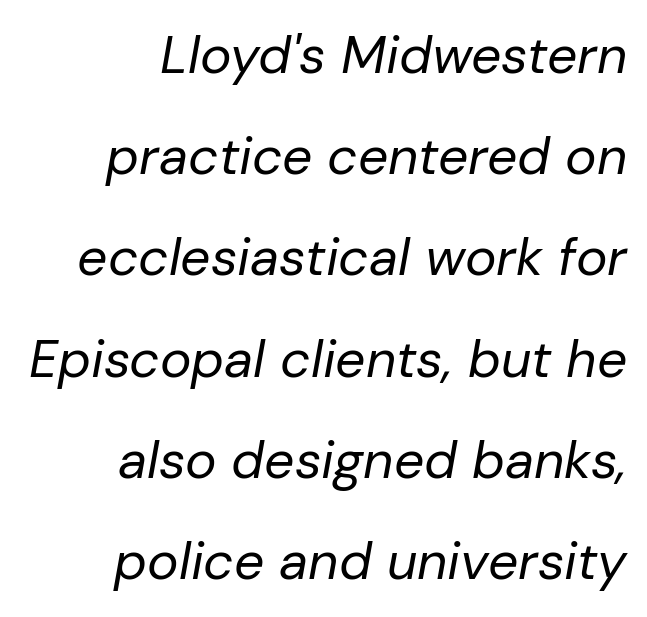
Italic? Definitely — the glyphs are oblique. Heaviness? Minimal to ordinary, like unemphasized prose. Type without underlining. Short note: letters normally spaced.
